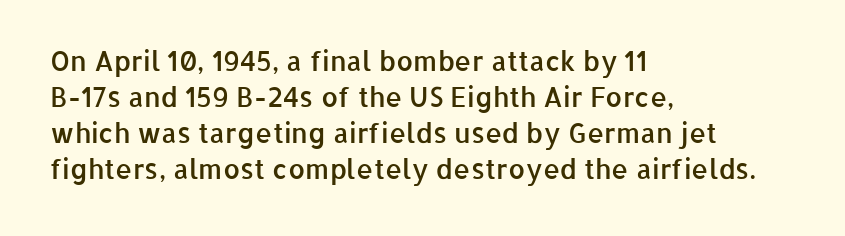
The image shows 27 px text type, upright; set left-aligned, normal line spacing (1.33x), normal letter spacing, not underlined.
